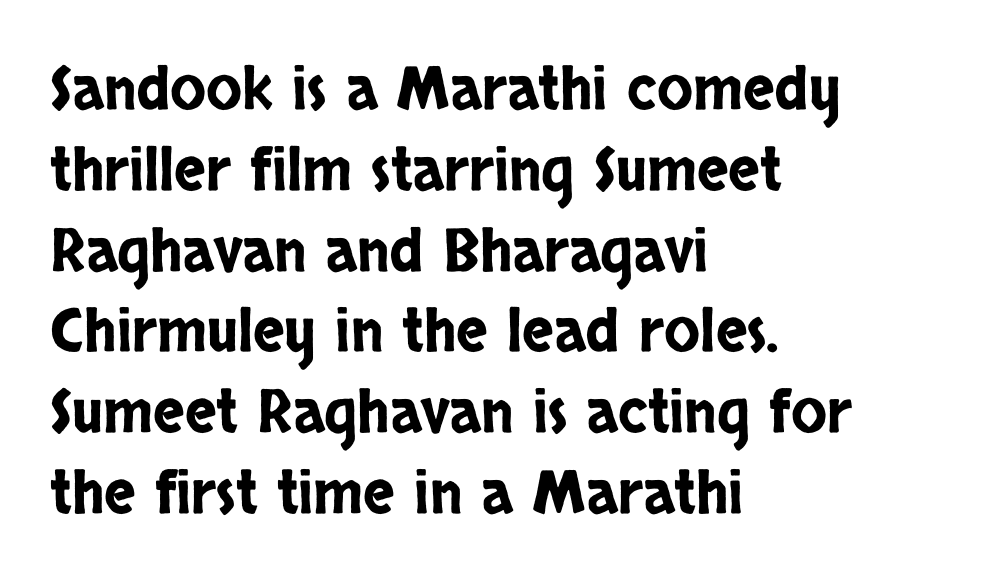
Q: Is the text italic (slanted)? A: No, it is upright.
Q: Is the typeface a serif or a sans-serif typeface? A: Sans-serif.
Q: Is the text underlined? A: No.
Q: How is the paragraph aligned? A: Left-aligned.
Q: Is the spacing between letters normal or unusually wide? A: Normal.
Q: Is the spacing between lines tight, normal or loose? A: Normal.
Q: Width (condensed, normal, or wide)? A: Condensed.
Q: Stroke contrast? A: Low.
Q: x-height? A: Large.
Q: Monospaced? A: No.
